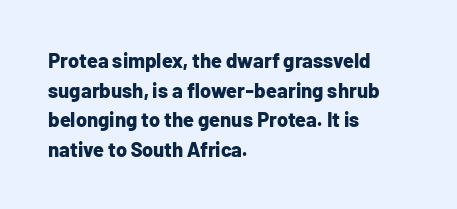
The rendering uses a bold face; every stroke is thick and dark. Compared with a centered layout, this one pins lines to the left instead. Underline: absent. In terms of letterspacing, this is plain default setting. Italic: no, the glyphs are upright roman. How would I describe the line gaps? Plain and ordinary.
